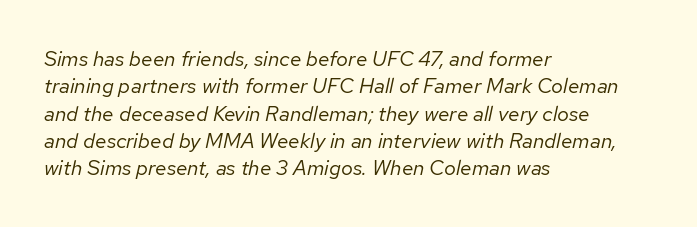
Stem width sits at or under what a default text font uses. The zone under the glyphs is completely vacant. The lines in this sample share a left origin and differ only in where they stop. Posture: slanted. Horizontal bands of white between lines are of average thickness.
